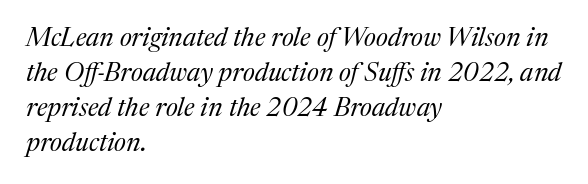
The image shows 26 px text type, italic (leaning right); set left-aligned, normal line spacing (1.34x), normal letter spacing, not underlined.
